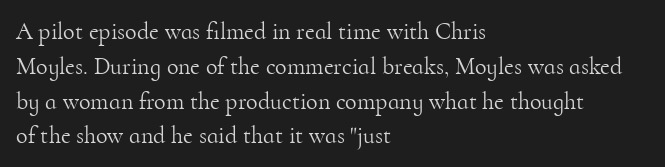
{"italic": "no", "bold": "no", "underline": "no", "align": "left", "line_spacing": "normal", "line_spacing_ratio": 1.45, "letter_spacing": "normal", "letter_spacing_em": 0.0, "glyph_px": 24}
